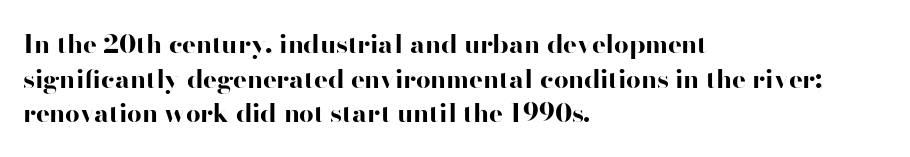
Do the letters lean? They stand straight. Standard letterfit; no display-style spreading of the glyphs. The strip under each line holds only bare page. The rendering anchors every line to the left-hand side. The glyphs have the mass of a bold cut. Quick note: interline space is typical.
